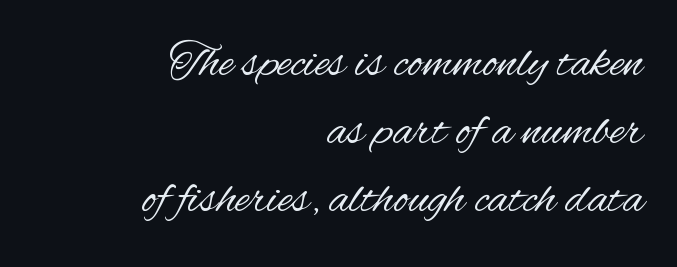
The image shows 49 px regular-weight, condensed sans-serif type; set right-aligned, normal line spacing (1.39x), normal letter spacing, not underlined; medium stroke contrast and a small x-height.
